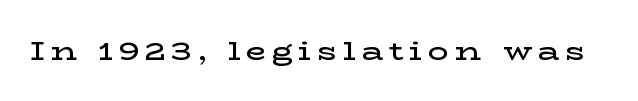
Tracking value appears strongly positive — letters spread wide. These lines carry some extra weight — a demibold, not a full bold. This is the regular roman posture of the typeface. Check the space under the baseline: it is left empty.
